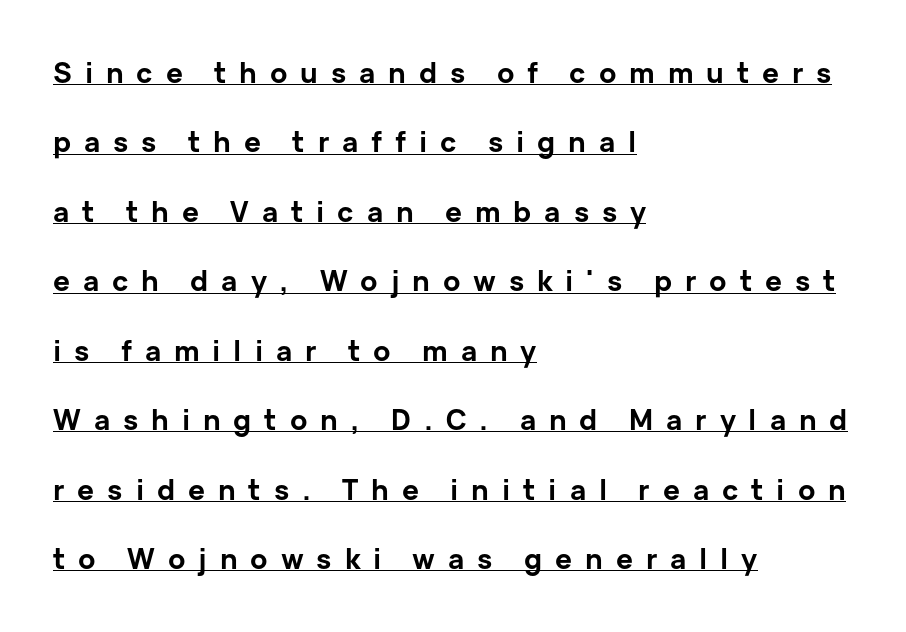
Q: Is the text bold? A: Yes.
Q: Is the text italic (slanted)? A: No, it is upright.
Q: Is the typeface a serif or a sans-serif typeface? A: Sans-serif.
Q: Is the text underlined? A: Yes.
Q: How is the paragraph aligned? A: Left-aligned.
Q: Is the spacing between letters normal or unusually wide? A: Unusually wide.
Q: Is the spacing between lines tight, normal or loose? A: Loose.
Q: Width (condensed, normal, or wide)? A: Normal.
Q: Stroke contrast? A: Low.
Q: x-height? A: Medium.
Q: Monospaced? A: No.
